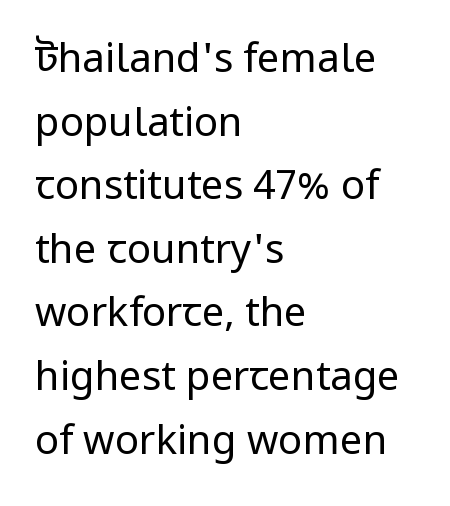
{"serif": "no", "italic": "no", "bold": "no", "weight": "regular", "width": "normal", "stroke_contrast": "low", "x_height": "medium", "monospaced": "no", "underline": "no", "align": "left", "line_spacing": "normal", "line_spacing_ratio": 1.59, "letter_spacing": "normal", "letter_spacing_em": 0.0, "glyph_px": 40}
